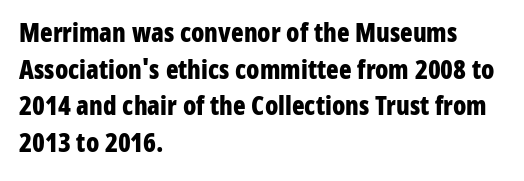
Q: Is the text bold? A: Yes.
Q: Is the text italic (slanted)? A: No, it is upright.
Q: Is the text underlined? A: No.
Q: How is the paragraph aligned? A: Left-aligned.
Q: Is the spacing between letters normal or unusually wide? A: Normal.
Q: Is the spacing between lines tight, normal or loose? A: Normal.
